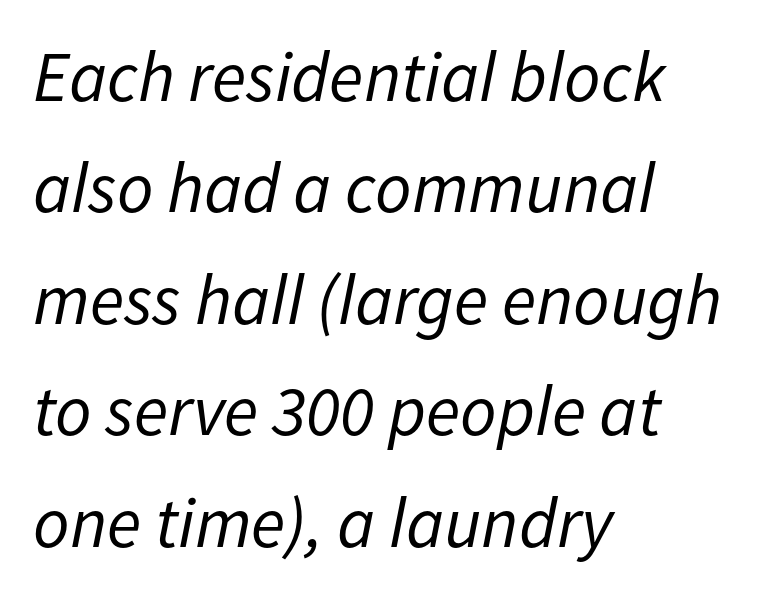
Q: Is the text bold? A: No.
Q: Is the text italic (slanted)? A: Yes, it leans right by about 11 degrees.
Q: Is the text underlined? A: No.
Q: How is the paragraph aligned? A: Left-aligned.
Q: Is the spacing between letters normal or unusually wide? A: Normal.
Q: Is the spacing between lines tight, normal or loose? A: Normal.
Q: Width (condensed, normal, or wide)? A: Normal.
Q: Stroke contrast? A: Low.
Q: x-height? A: Medium.
Q: Monospaced? A: No.
